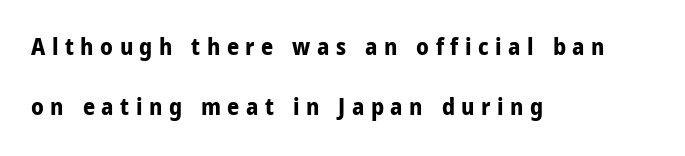
This sample trades compactness for vertical openness between lines. Each row of text sits above clean, open space. The rendering inserts visible extra space after every character. Every letter is thick-stroked: bold, no question. Every stem runs plumb, perpendicular to the baseline. Is the block centered? No — it sits flush against the left margin.
